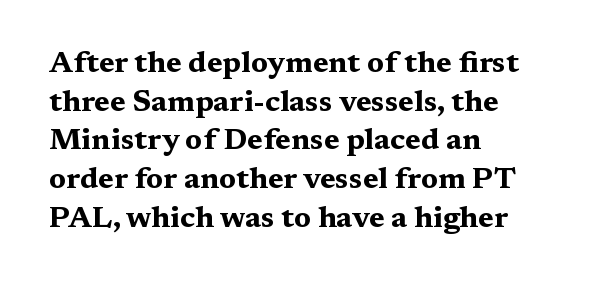
The words here are not underlined. What's the leading like? Ordinary, nothing unusual. Here the designer chose a conventional face with non-uniform glyph widths. Ascenders rise straight up at ninety degrees.
